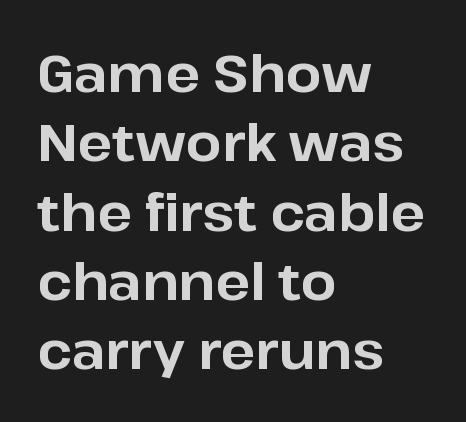
{"serif": "no", "italic": "no", "bold": "yes", "weight": "bold", "width": "normal", "stroke_contrast": "low", "x_height": "medium", "monospaced": "no", "underline": "no", "align": "left", "line_spacing": "normal", "line_spacing_ratio": 1.36, "letter_spacing": "normal", "letter_spacing_em": 0.0, "glyph_px": 51}
